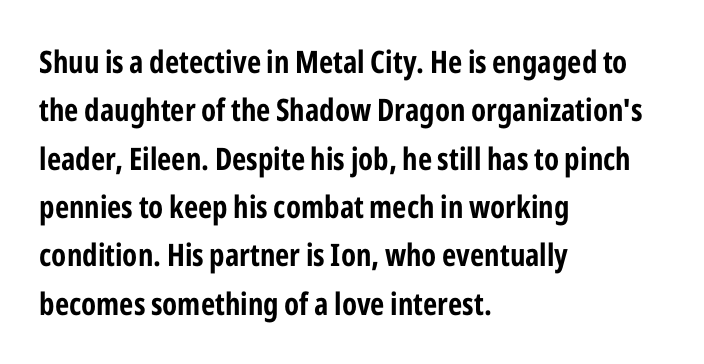
Which margin do the lines hug? The left one — the right edge is uneven. Only glyphs here, with clear space below each row. Tall strokes in this sample are plumb rather than angled. The characters display no serif detailing; their extremities are plain.
